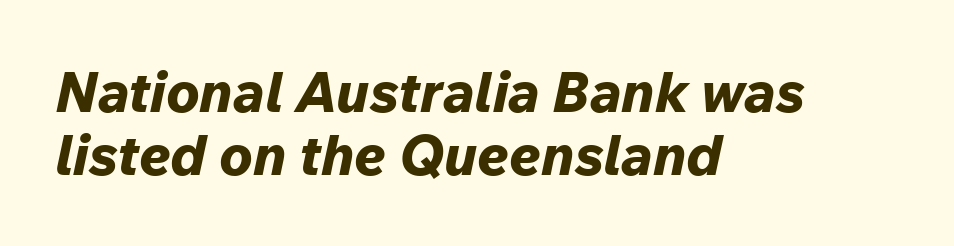
The passage shown is emphatically bold. Glyph-to-glyph distance matches everyday printed text. Every character sits at an angle, as italics do. A bare baseline throughout the passage. Character widths vary here, with narrow letters taking less room than wide ones.
